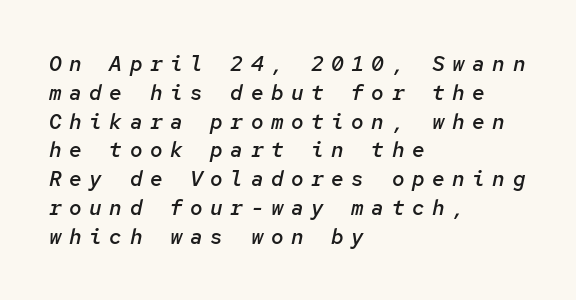
The image shows 21 px text type, italic (leaning right); set left-aligned, normal line spacing (1.37x), unusually wide letter spacing (+0.36 em), not underlined.
